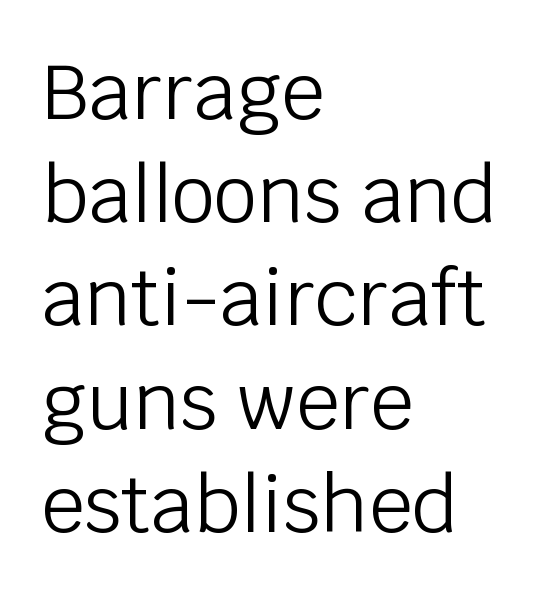
The zone under the glyphs is completely vacant. Each new line begins a customary step beneath the previous one. You could not count columns in this text — the font is proportionally spaced. The strokes are not fattened; the text isn't bold. The face used here is a sans, in the tradition of grotesques and geometrics. Short note: letters normally spaced.
